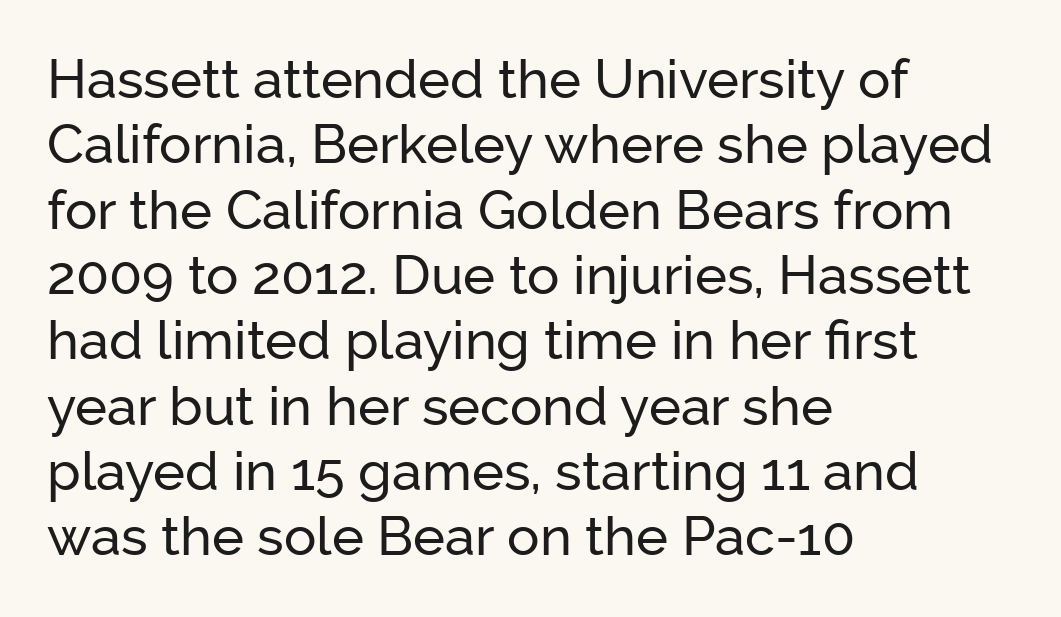
Proportional: the letters do not fall into vertical columns. Every row of glyphs begins at an identical x-position on the left. The face used here is rendered with its standard letterfit. The glyphs are unaccompanied by any horizontal stroke below them. The text was rendered using a sans face with plain stroke endings.
